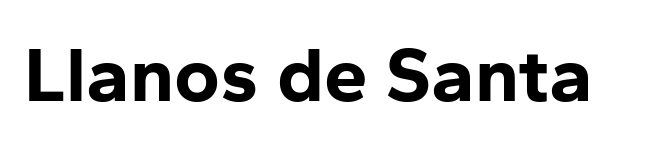
The image shows 78 px bold sans-serif type, upright; set normal letter spacing, not underlined; low stroke contrast and a medium x-height.
